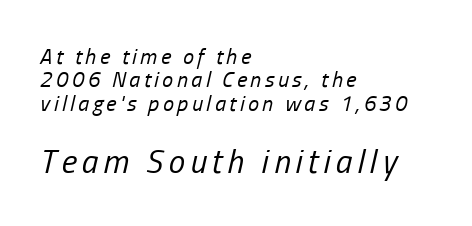
The image shows 33 px regular-weight, condensed type, italic (leaning right); set left-aligned, tight line spacing (1.06x), not underlined; the second (bottom) block is 1.5x larger; low stroke contrast and a medium x-height.
